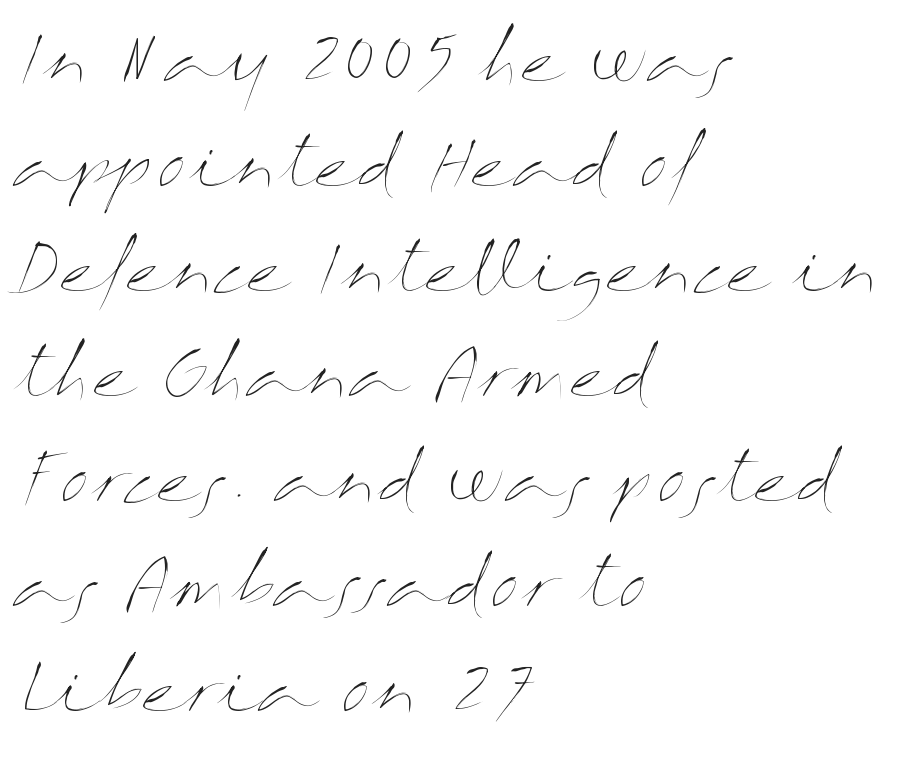
{"bold": "no", "weight": "thin", "width": "wide", "stroke_contrast": "medium", "x_height": "medium", "monospaced": "no", "underline": "no", "align": "left", "line_spacing": "normal", "line_spacing_ratio": 1.59, "letter_spacing": "normal", "letter_spacing_em": 0.0, "glyph_px": 66}
